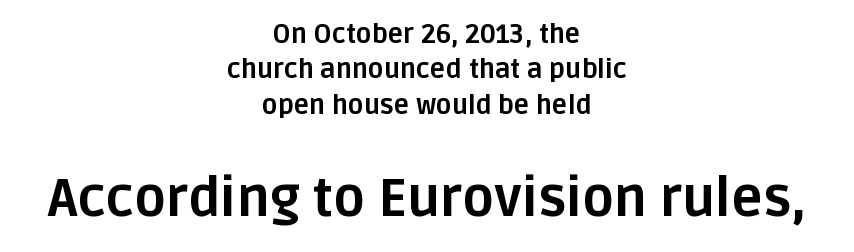
If you measured baseline to baseline, you'd find a middling distance. The lettering stays uniformly vertical, giving the passage a roman look. This sample uses plain, unmodified letter spacing. A student would call this center alignment; a typographer would say set centered.
